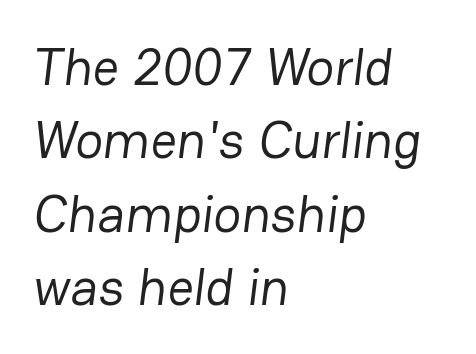
Q: Is the text bold? A: No.
Q: Is the typeface a serif or a sans-serif typeface? A: Sans-serif.
Q: Is the text underlined? A: No.
Q: How is the paragraph aligned? A: Left-aligned.
Q: Is the spacing between letters normal or unusually wide? A: Normal.
Q: Is the spacing between lines tight, normal or loose? A: Normal.
Q: Width (condensed, normal, or wide)? A: Normal.
Q: Stroke contrast? A: Low.
Q: x-height? A: Medium.
Q: Monospaced? A: No.
